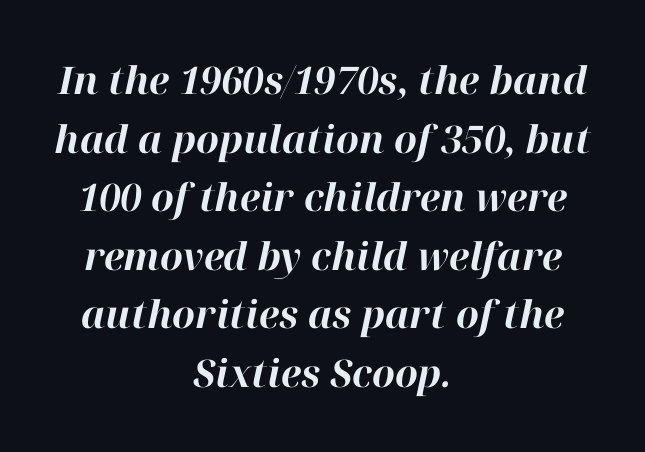
Q: Is the text bold? A: Yes.
Q: Is the text italic (slanted)? A: Yes, it leans right by about 12 degrees.
Q: Is the text underlined? A: No.
Q: How is the paragraph aligned? A: Centered.
Q: Is the spacing between letters normal or unusually wide? A: Normal.
Q: Is the spacing between lines tight, normal or loose? A: Normal.
Q: Width (condensed, normal, or wide)? A: Normal.
Q: Stroke contrast? A: High.
Q: x-height? A: Medium.
Q: Monospaced? A: No.
